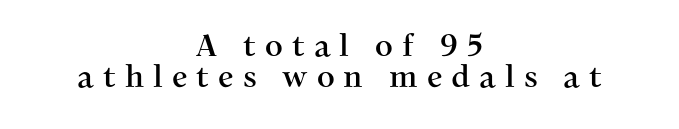
{"serif": "yes", "italic": "no", "width": "normal", "stroke_contrast": "medium", "x_height": "medium", "monospaced": "no", "underline": "no", "align": "center", "line_spacing": "tight", "line_spacing_ratio": 0.99, "letter_spacing": "wide", "letter_spacing_em": 0.29, "glyph_px": 31}
